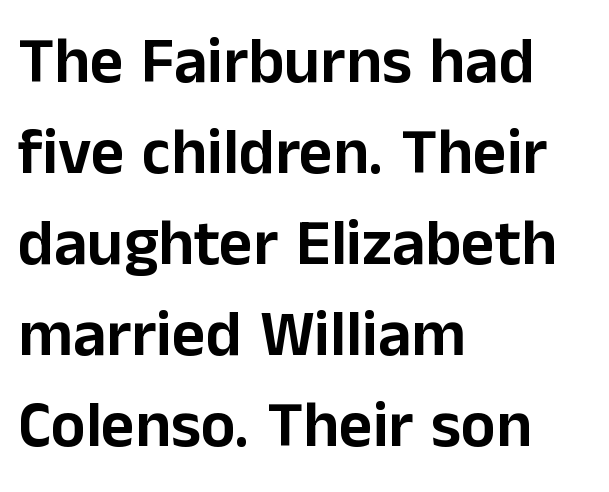
Spacing verdict: proportional, widths tailored to each character. You can tell it's not italic because the verticals are truly vertical. The passage is arranged the way most books set body copy — flush left. The characters display no serif detailing; their extremities are plain. A typesetter would call this zero additional tracking. Only glyphs here, with clear space below each row.
